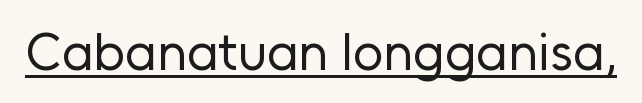
Q: Is the text bold? A: No.
Q: Is the text italic (slanted)? A: No, it is upright.
Q: Is the typeface a serif or a sans-serif typeface? A: Sans-serif.
Q: Is the text underlined? A: Yes.
Q: Is the spacing between letters normal or unusually wide? A: Normal.
Q: Width (condensed, normal, or wide)? A: Normal.
Q: Stroke contrast? A: Low.
Q: x-height? A: Medium.
Q: Monospaced? A: No.
